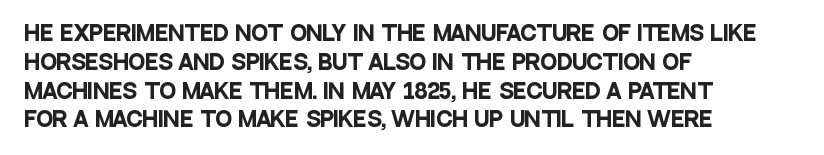
Q: Is the text bold? A: Yes.
Q: Is the text italic (slanted)? A: No, it is upright.
Q: Is the text underlined? A: No.
Q: How is the paragraph aligned? A: Left-aligned.
Q: Is the spacing between letters normal or unusually wide? A: Normal.
Q: Is the spacing between lines tight, normal or loose? A: Normal.
